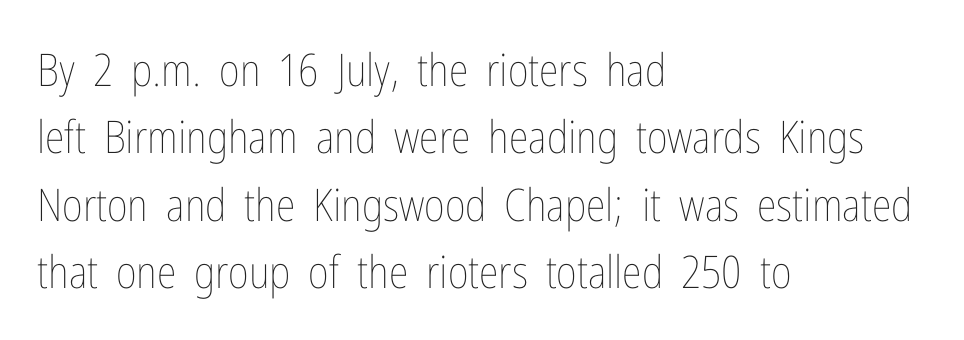
{"italic": "no", "bold": "no", "weight": "thin", "width": "condensed", "stroke_contrast": "low", "x_height": "medium", "monospaced": "no", "underline": "no", "align": "left", "line_spacing": "normal", "line_spacing_ratio": 1.5, "letter_spacing": "normal", "letter_spacing_em": 0.0, "glyph_px": 45}
